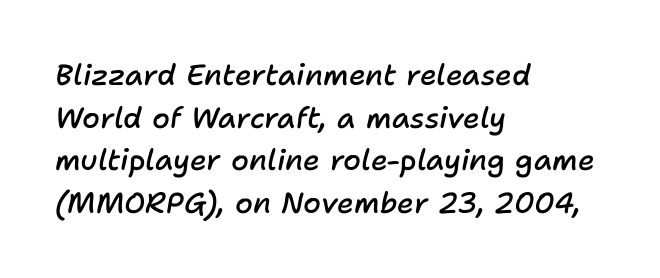
The image shows 29 px semibold type, italic (leaning right); set left-aligned, normal line spacing (1.47x), normal letter spacing, not underlined; low stroke contrast and a medium x-height.
